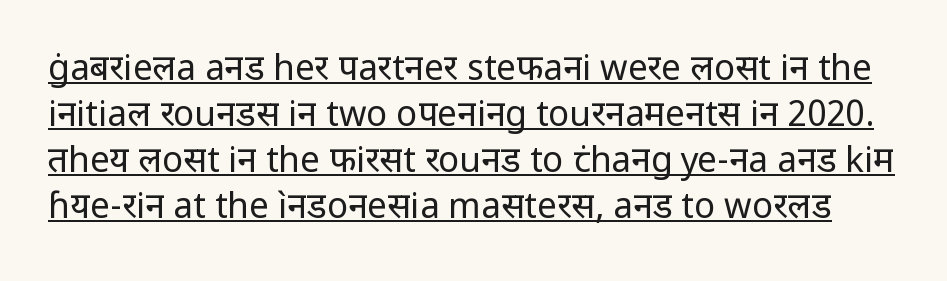
The image shows 35 px regular-weight sans-serif type, upright; set normal line spacing (1.31x), normal letter spacing, underlined; low stroke contrast and a medium x-height.
